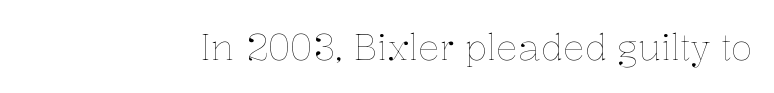
Quick note: underline off. This sample uses an upright cut, with every glyph sitting square on the baseline. Students, note that the glyphs here touch the page at normal intervals. The letters advance in unequal steps, a hallmark of proportional type. Stroke mass is kept to a normal reading level or below.
